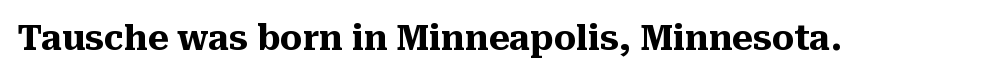
The image shows 35 px heavy serif type, upright; set normal letter spacing, not underlined; medium stroke contrast and a medium x-height.
